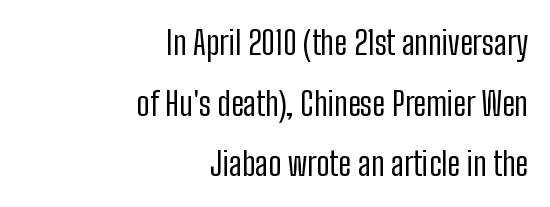
{"serif": "no", "italic": "no", "bold": "no", "weight": "regular", "width": "condensed", "stroke_contrast": "low", "x_height": "medium", "monospaced": "no", "underline": "no", "align": "right", "line_spacing_ratio": 1.84, "letter_spacing": "normal", "letter_spacing_em": 0.0, "glyph_px": 33}
